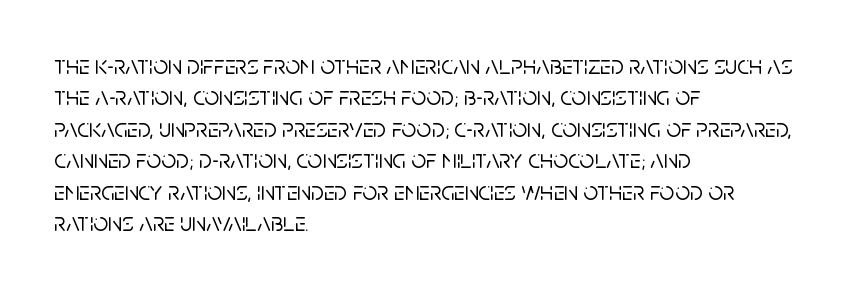
Q: Is the text italic (slanted)? A: No, it is upright.
Q: Is the text underlined? A: No.
Q: How is the paragraph aligned? A: Left-aligned.
Q: Is the spacing between letters normal or unusually wide? A: Normal.
